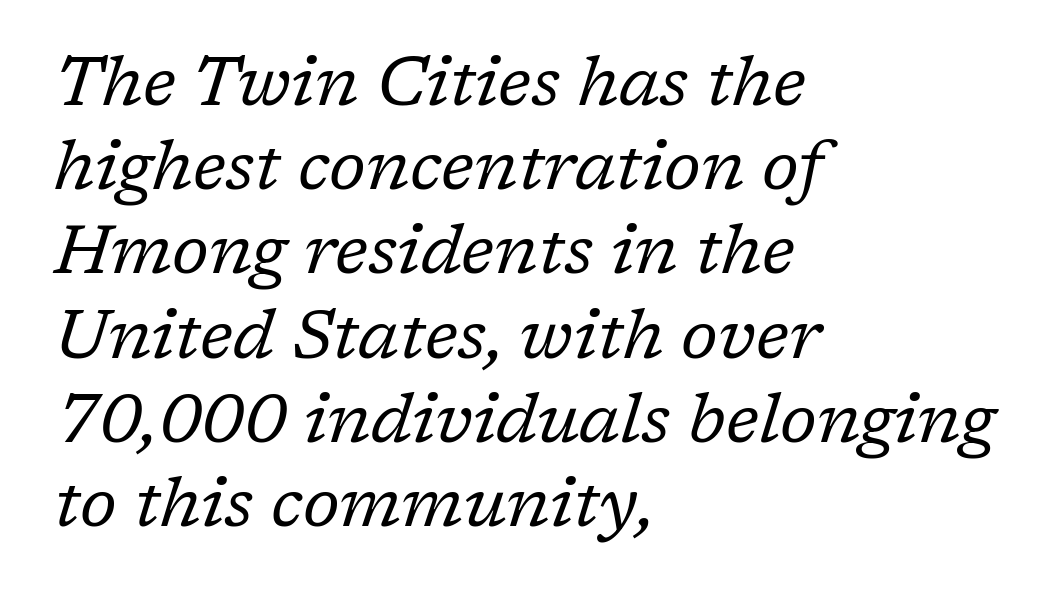
{"serif": "yes", "italic": "yes", "lean": "right", "slant_degrees": 17, "bold": "no", "weight": "regular", "width": "normal", "stroke_contrast": "low", "x_height": "medium", "monospaced": "no", "underline": "no", "align": "left", "line_spacing_ratio": 1.22, "letter_spacing": "normal", "letter_spacing_em": 0.0, "glyph_px": 69}
